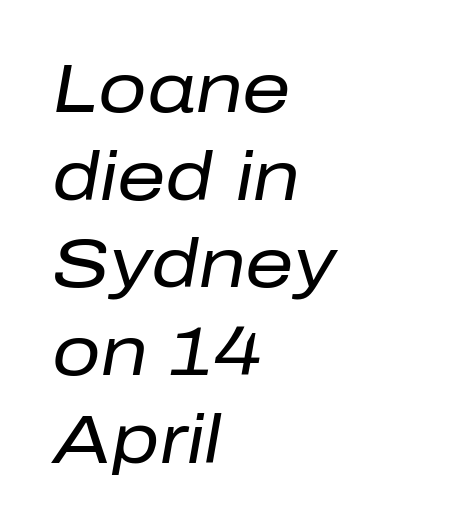
{"italic": "yes", "lean": "right", "slant_degrees": 10, "bold": "no", "weight": "regular", "width": "normal", "stroke_contrast": "low", "x_height": "medium", "monospaced": "no", "underline": "no", "align": "left", "line_spacing": "normal", "line_spacing_ratio": 1.29, "letter_spacing": "normal", "letter_spacing_em": 0.0, "glyph_px": 68}
